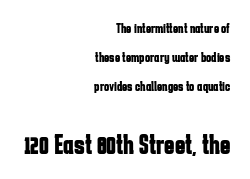
The image shows 28 px bold, condensed sans-serif type, upright; set right-aligned, loose line spacing (2.06x), normal letter spacing, not underlined; the second (bottom) block is 2.0x larger; low stroke contrast and a medium x-height.
